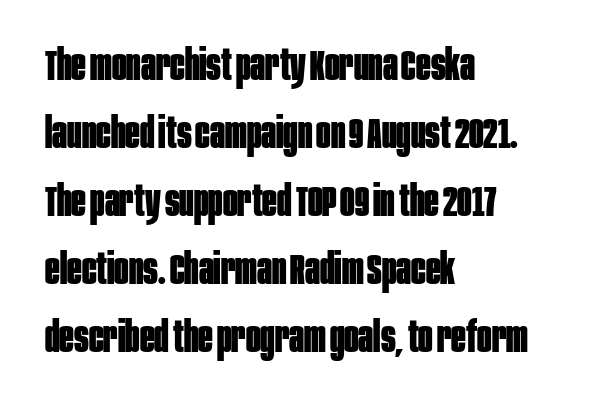
Normally led — the rows are evenly, conventionally spaced. Looks like regular typesetting: each glyph gets only the width it needs. Each row of text sits above clean, open space. In CSS terms this would be text-align: left. The letters sit at their default tracking, neither squeezed nor spread.
